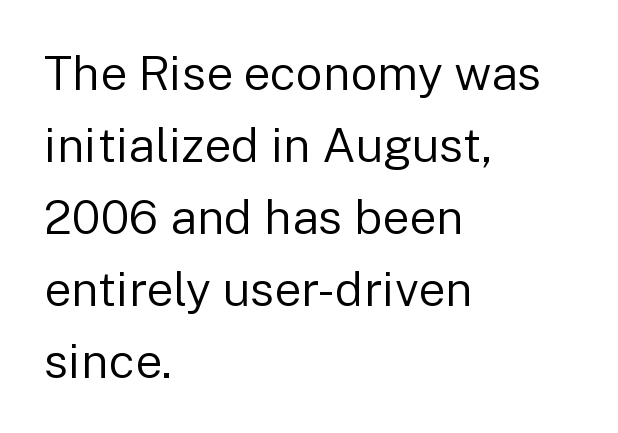
Q: Is the text bold? A: No.
Q: Is the text italic (slanted)? A: No, it is upright.
Q: Is the typeface a serif or a sans-serif typeface? A: Sans-serif.
Q: Is the text underlined? A: No.
Q: How is the paragraph aligned? A: Left-aligned.
Q: Is the spacing between letters normal or unusually wide? A: Normal.
Q: Is the spacing between lines tight, normal or loose? A: Normal.
Q: Width (condensed, normal, or wide)? A: Normal.
Q: Stroke contrast? A: Low.
Q: x-height? A: Medium.
Q: Monospaced? A: No.
